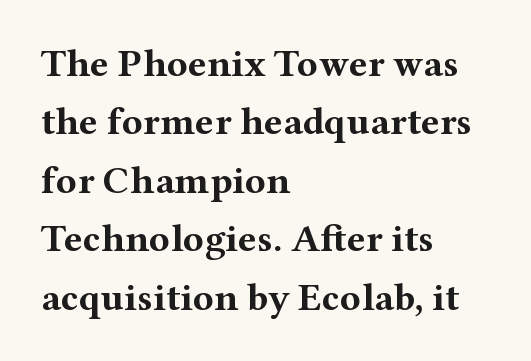
The image shows 39 px bold, wide serif type, upright; set left-aligned, normal line spacing (1.5x), normal letter spacing, not underlined; medium stroke contrast and a medium x-height.
